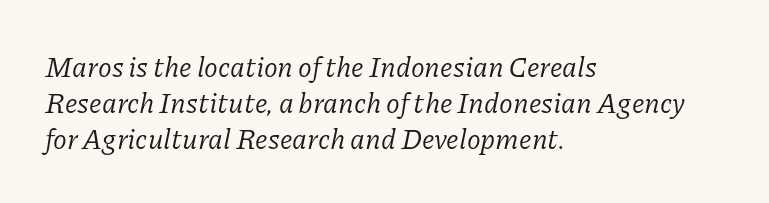
Q: Is the text bold? A: No.
Q: Is the text italic (slanted)? A: Yes, it leans right by about 11 degrees.
Q: Is the typeface a serif or a sans-serif typeface? A: Serif.
Q: Is the text underlined? A: No.
Q: How is the paragraph aligned? A: Left-aligned.
Q: Is the spacing between letters normal or unusually wide? A: Normal.
Q: Is the spacing between lines tight, normal or loose? A: Normal.
Q: Width (condensed, normal, or wide)? A: Normal.
Q: Stroke contrast? A: Low.
Q: x-height? A: Medium.
Q: Monospaced? A: No.
